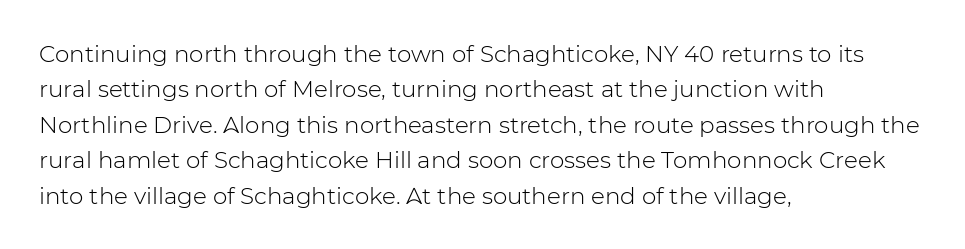
The face looks like a standard text weight, possibly lighter. Vertical strokes here are truly vertical. These lines keep a tight, regular rhythm from letter to letter. Leading matches the norm, producing a regular column. Left-aligned paragraph, ragged on the right. The space directly below the letters is spotless.
